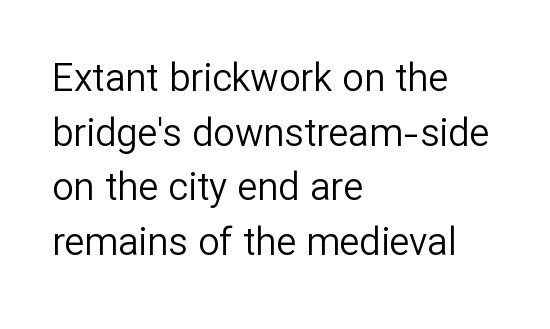
{"serif": "no", "italic": "no", "bold": "no", "weight": "regular", "width": "normal", "stroke_contrast": "low", "x_height": "medium", "monospaced": "no", "underline": "no", "align": "left", "line_spacing": "normal", "line_spacing_ratio": 1.44, "letter_spacing": "normal", "letter_spacing_em": 0.0, "glyph_px": 38}
